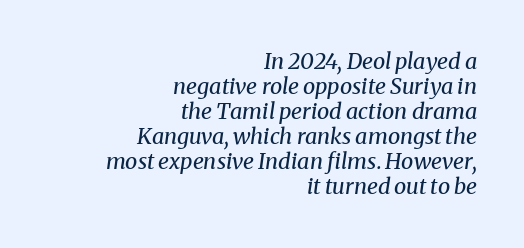
A light-to-regular cut is what we see here. The rag falls on the left side of this text block. Observe the lean: these are italic letterforms. The gap between lines stays unmarked. Notice how descenders almost collide with the ascenders below — that's tight leading.
